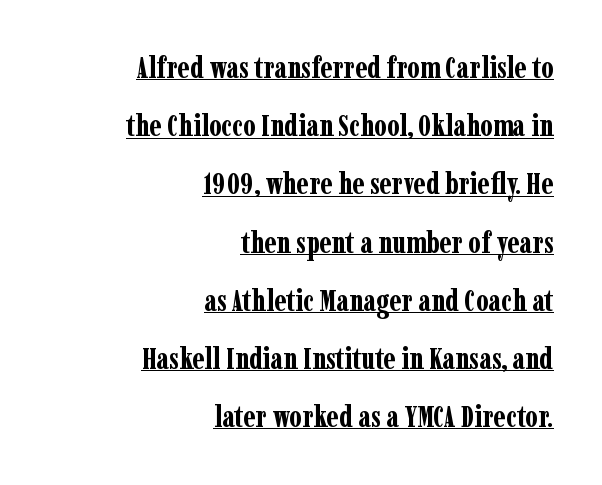
The image shows 30 px bold, condensed serif type, upright; set right-aligned, loose line spacing (1.94x), normal letter spacing, underlined; low stroke contrast and a medium x-height.
